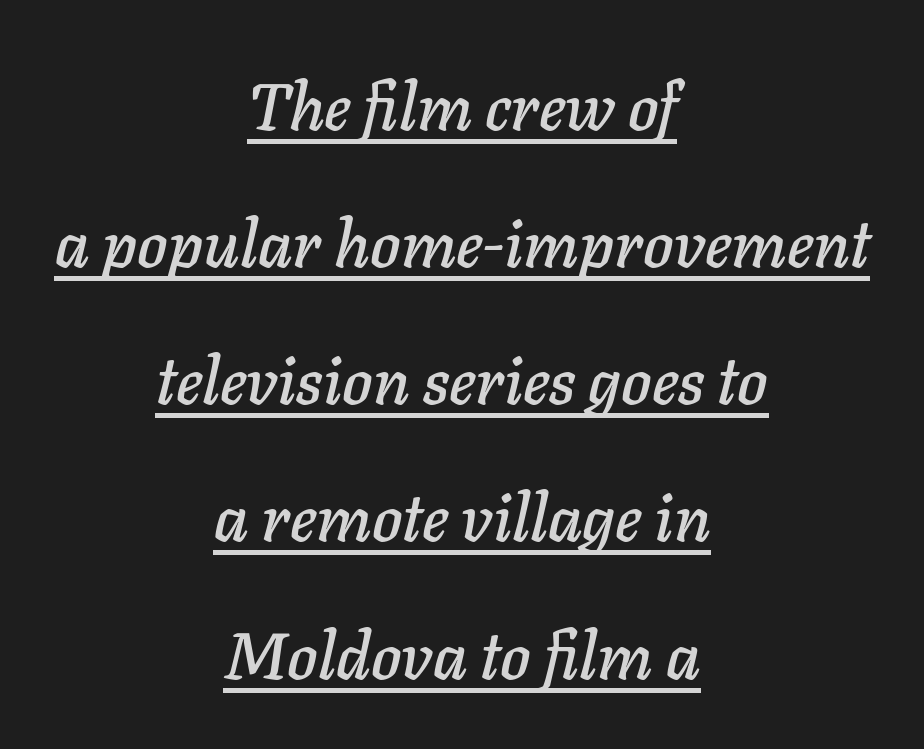
{"italic": "yes", "lean": "right", "slant_degrees": 11, "width": "normal", "stroke_contrast": "low", "x_height": "medium", "monospaced": "no", "underline": "yes", "align": "center", "line_spacing": "loose", "line_spacing_ratio": 2.11, "letter_spacing": "normal", "letter_spacing_em": 0.0, "glyph_px": 65}
